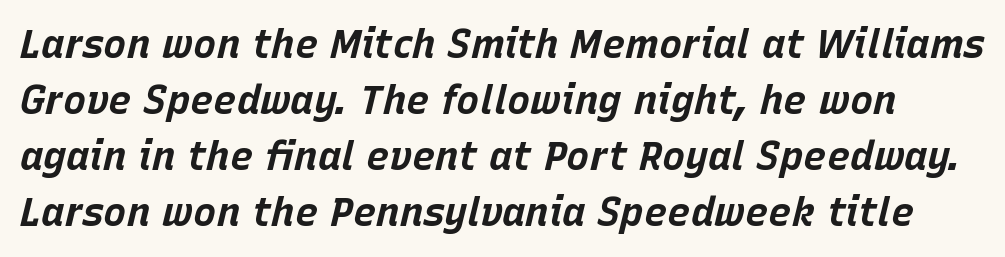
{"italic": "yes", "lean": "right", "slant_degrees": 15, "bold": "yes", "weight": "bold", "width": "normal", "stroke_contrast": "low", "x_height": "large", "monospaced": "no", "underline": "no", "line_spacing": "normal", "line_spacing_ratio": 1.44, "letter_spacing": "normal", "letter_spacing_em": 0.0, "glyph_px": 39}
